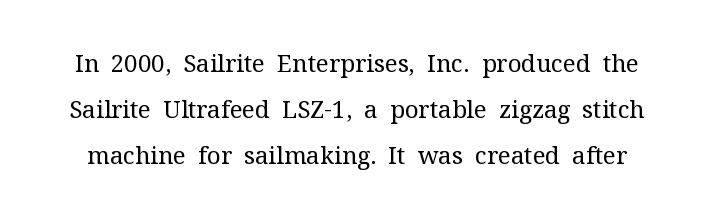
{"italic": "no", "bold": "no", "underline": "no", "line_spacing": "loose", "line_spacing_ratio": 1.92, "letter_spacing": "normal", "letter_spacing_em": 0.0, "glyph_px": 24}
